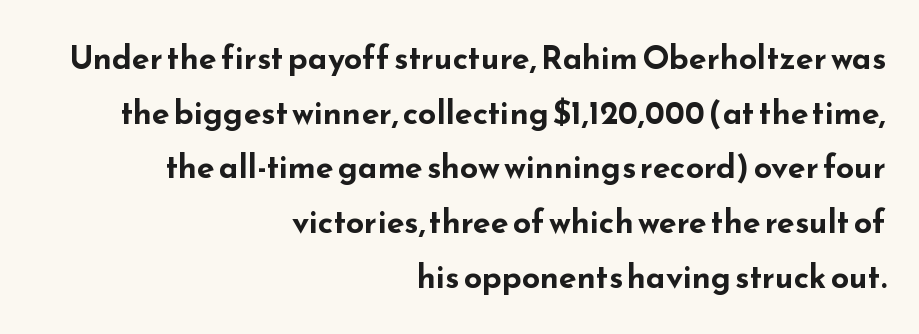
Line ends are locked; line starts wander. Here the designer chose a conventional face with non-uniform glyph widths. Unlike italic type, these characters show no tilt at all. Rule under the text: the space is simply empty.
